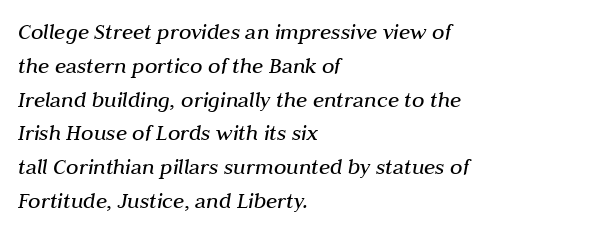
The image shows 23 px text type, italic (leaning right); set left-aligned, normal line spacing (1.47x), normal letter spacing, not underlined.
